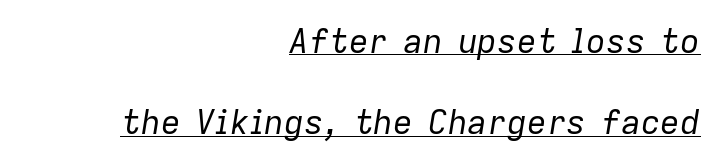
Q: Is the text bold? A: No.
Q: Is the text italic (slanted)? A: Yes, it leans right by about 9 degrees.
Q: Is the text underlined? A: Yes.
Q: How is the paragraph aligned? A: Right-aligned.
Q: Is the spacing between letters normal or unusually wide? A: Normal.
Q: Is the spacing between lines tight, normal or loose? A: Loose.
Q: Width (condensed, normal, or wide)? A: Normal.
Q: Stroke contrast? A: Low.
Q: x-height? A: Medium.
Q: Monospaced? A: No.
